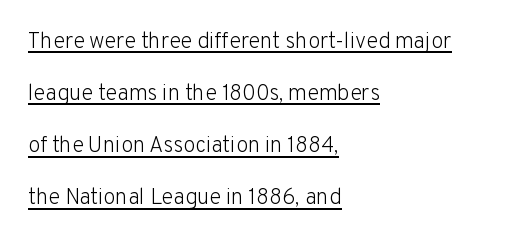
Q: Is the text bold? A: No.
Q: Is the text italic (slanted)? A: No, it is upright.
Q: Is the text underlined? A: Yes.
Q: How is the paragraph aligned? A: Left-aligned.
Q: Is the spacing between letters normal or unusually wide? A: Normal.
Q: Is the spacing between lines tight, normal or loose? A: Loose.
